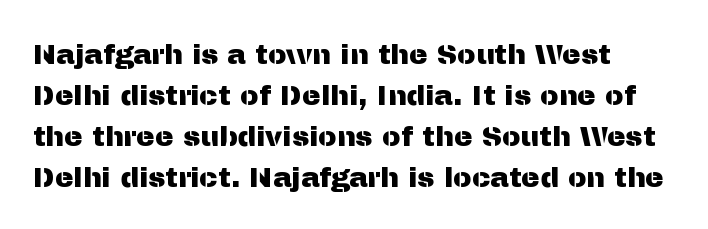
{"serif": "no", "italic": "no", "width": "normal", "stroke_contrast": "medium", "x_height": "medium", "monospaced": "no", "underline": "no", "align": "left", "line_spacing": "normal", "line_spacing_ratio": 1.46, "letter_spacing": "normal", "letter_spacing_em": 0.0, "glyph_px": 28}
